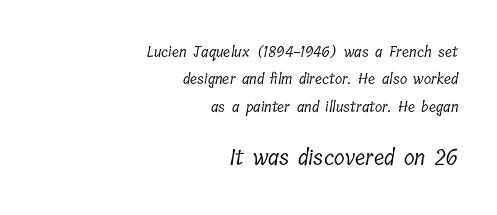
The image shows 22 px text type; set right-aligned, line spacing 1.83x, normal letter spacing, not underlined; the second (bottom) block is 1.47x larger.
